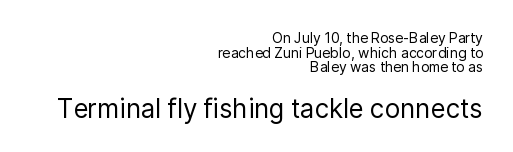
The image shows 26 px text type, upright; set right-aligned, tight line spacing (1.05x), normal letter spacing, not underlined; the second (bottom) block is 1.86x larger.
